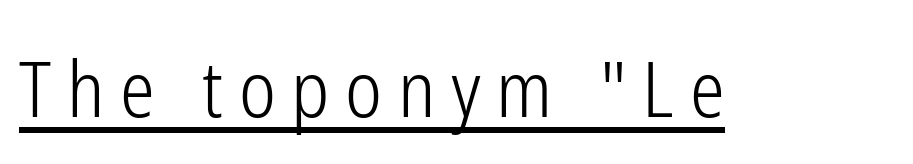
The image shows 78 px light, condensed sans-serif type, upright; set unusually wide letter spacing (+0.2 em), underlined; low stroke contrast and a medium x-height.
